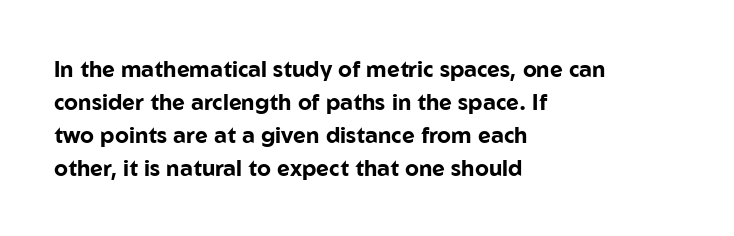
{"italic": "no", "bold": "yes", "underline": "no", "align": "left", "line_spacing": "normal", "line_spacing_ratio": 1.5, "letter_spacing": "normal", "letter_spacing_em": 0.0, "glyph_px": 22}
